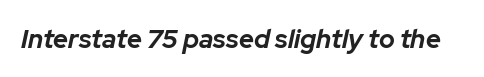
The image shows 26 px bold type, italic (leaning right); set normal letter spacing, not underlined.
